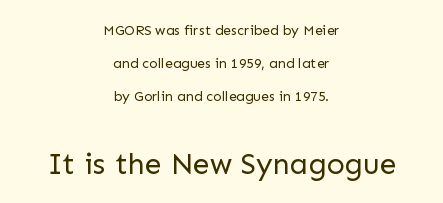
{"serif": "no", "italic": "no", "bold": "no", "weight": "regular", "width": "normal", "stroke_contrast": "low", "x_height": "medium", "monospaced": "no", "underline": "no", "align": "center", "line_spacing": "loose", "line_spacing_ratio": 2.37, "letter_spacing": "normal", "letter_spacing_em": 0.0, "larger_block": "second", "size_ratio": 2.14, "glyph_px": 30}
